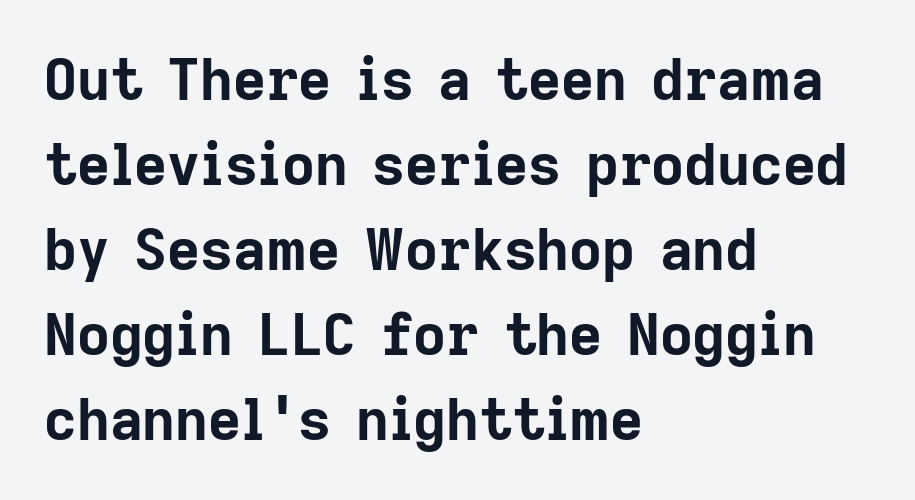
{"serif": "no", "italic": "no", "bold": "yes", "weight": "bold", "width": "normal", "stroke_contrast": "low", "x_height": "medium", "monospaced": "no", "underline": "no", "align": "left", "line_spacing": "normal", "line_spacing_ratio": 1.49, "letter_spacing": "normal", "letter_spacing_em": 0.0, "glyph_px": 57}
